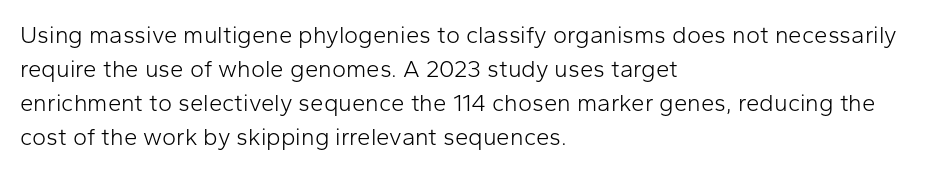
Decoration check: the copy has no underline. Teacher's note: observe the even left margin — that is flush-left alignment. Interline gaps are of average width in this sample. No chunkiness to these letters — they're not bold. These lines were composed using upright roman letters.
